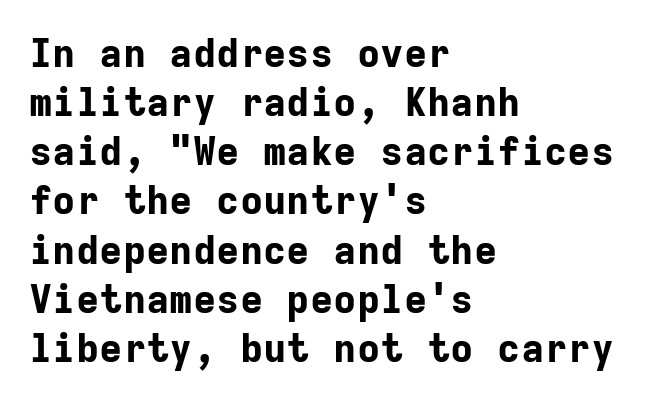
{"serif": "no", "italic": "no", "bold": "yes", "weight": "bold", "width": "normal", "stroke_contrast": "low", "x_height": "medium", "monospaced": "yes", "underline": "no", "align": "left", "line_spacing": "normal", "line_spacing_ratio": 1.26, "letter_spacing": "normal", "letter_spacing_em": 0.0, "glyph_px": 39}
